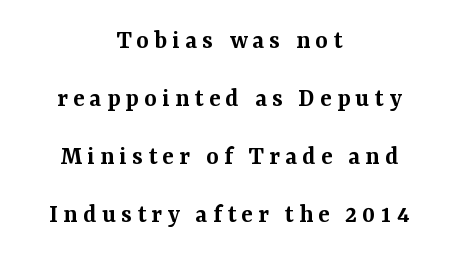
The lines are quadded center. Underlining? Definitely not there. The letters stand straight up with perfectly vertical stems. Does the leading feel generous? Absolutely, it's lavish. Does the weight exceed regular? Yes, but only to semibold.
